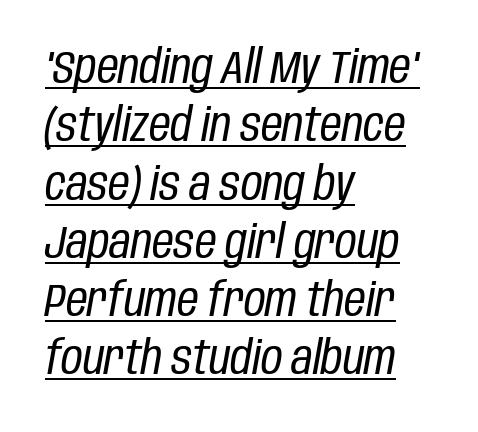
Is this a fixed-width face? No — the glyphs have proportional, varying widths. Weight: in the light-to-regular range. The text block is weighted toward the left margin, trailing off unevenly rightward. A rule runs beneath these lines of type.
